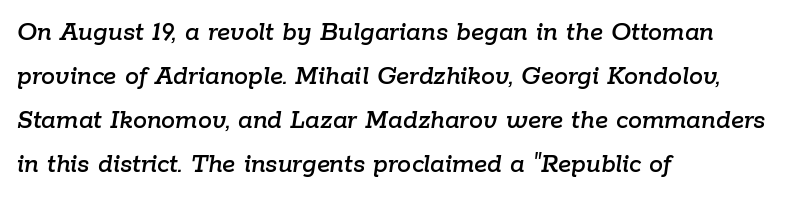
{"italic": "yes", "lean": "right", "slant_degrees": 9, "width": "normal", "stroke_contrast": "low", "x_height": "medium", "monospaced": "no", "underline": "no", "align": "left", "line_spacing": "normal", "line_spacing_ratio": 1.57, "letter_spacing": "normal", "letter_spacing_em": 0.0, "glyph_px": 28}
